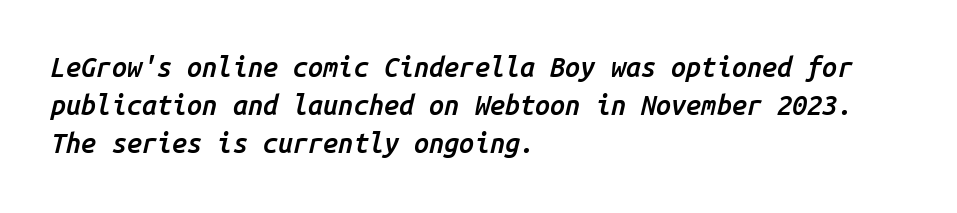
Q: Is the text bold? A: Semi-bold.
Q: Is the text italic (slanted)? A: Yes, it leans right by about 14 degrees.
Q: Is the text underlined? A: No.
Q: How is the paragraph aligned? A: Left-aligned.
Q: Is the spacing between letters normal or unusually wide? A: Normal.
Q: Is the spacing between lines tight, normal or loose? A: Normal.
